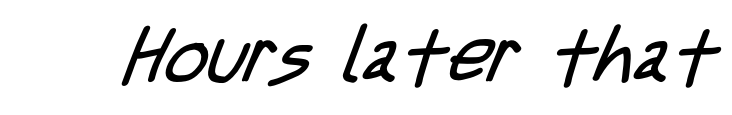
The image shows 74 px regular-weight, condensed sans-serif type; set normal letter spacing, not underlined; low stroke contrast and a large x-height.
